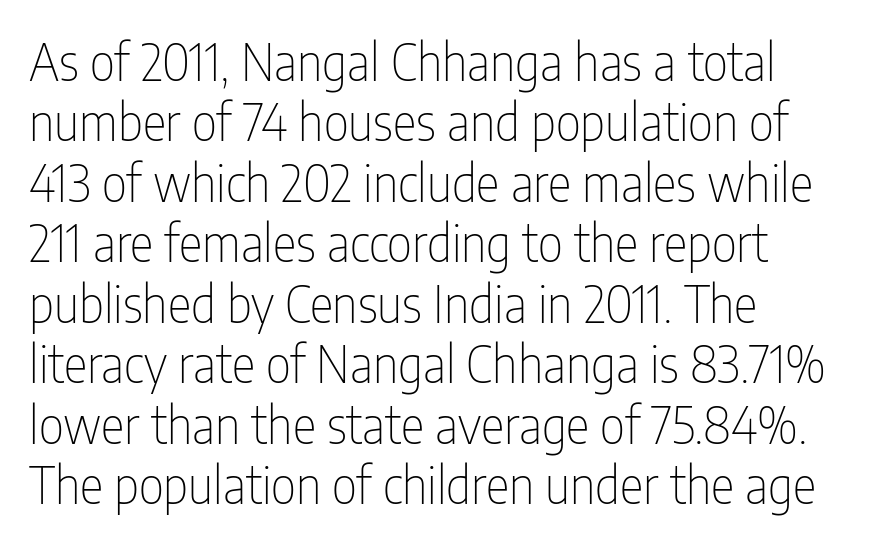
The image shows 50 px thin, condensed sans-serif type, upright; set left-aligned, line spacing 1.21x, normal letter spacing, not underlined; low stroke contrast and a medium x-height.
